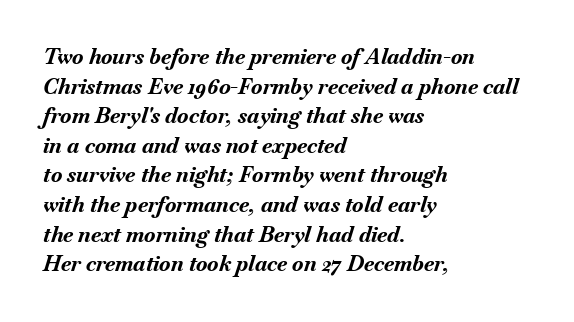
The image shows 21 px bold type, italic (leaning right); set left-aligned, normal line spacing (1.41x), normal letter spacing, not underlined.
